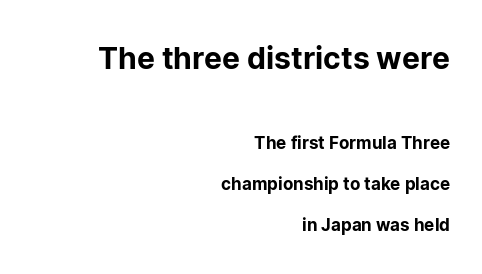
Q: Is the text italic (slanted)? A: No, it is upright.
Q: Is the typeface a serif or a sans-serif typeface? A: Sans-serif.
Q: Is the text underlined? A: No.
Q: How is the paragraph aligned? A: Right-aligned.
Q: Is the spacing between letters normal or unusually wide? A: Normal.
Q: Is the spacing between lines tight, normal or loose? A: Loose.
Q: Which block of text is set in a larger size, the first (top) or the second (bottom)? A: The first (top) one.
Q: Width (condensed, normal, or wide)? A: Normal.
Q: Stroke contrast? A: Low.
Q: x-height? A: Medium.
Q: Monospaced? A: No.
